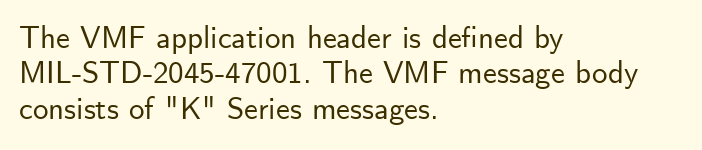
Q: Is the text italic (slanted)? A: No, it is upright.
Q: Is the typeface a serif or a sans-serif typeface? A: Sans-serif.
Q: Is the text underlined? A: No.
Q: How is the paragraph aligned? A: Left-aligned.
Q: Is the spacing between letters normal or unusually wide? A: Normal.
Q: Is the spacing between lines tight, normal or loose? A: Tight.
Q: Width (condensed, normal, or wide)? A: Normal.
Q: Stroke contrast? A: Low.
Q: x-height? A: Small.
Q: Monospaced? A: No.
